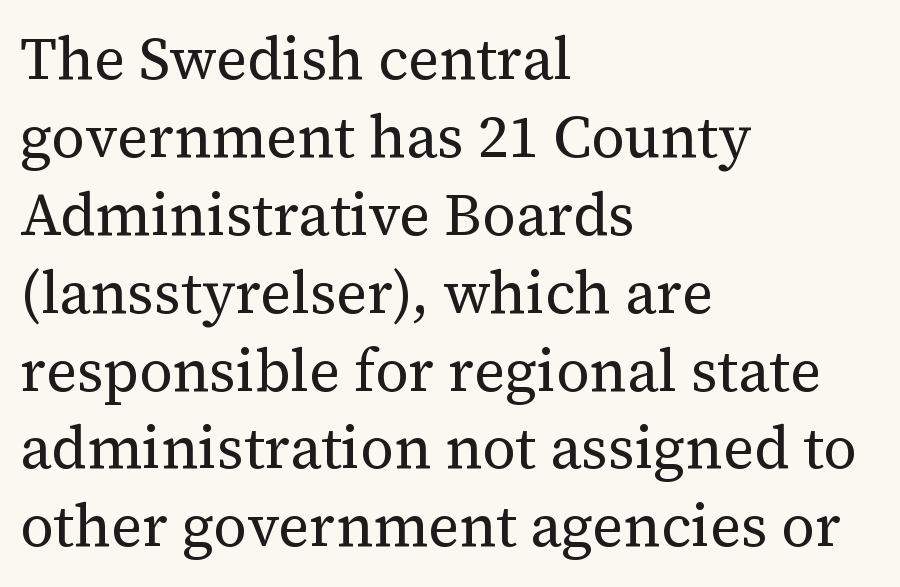
Here the designer chose a conventional face with non-uniform glyph widths. The letters carry serifs — small finishing strokes at the ends of their stems. Inter-character spacing is left at the font's built-in metrics. The designer left line spacing at the default. Do the letters lean? They stand straight.
